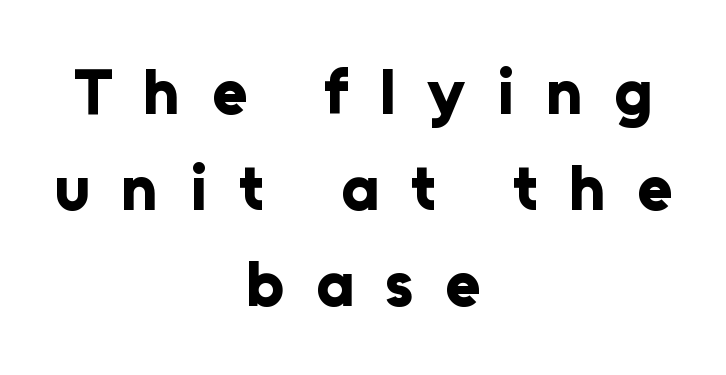
{"serif": "no", "italic": "no", "bold": "yes", "weight": "bold", "width": "normal", "stroke_contrast": "low", "x_height": "medium", "monospaced": "no", "underline": "no", "align": "center", "line_spacing": "normal", "line_spacing_ratio": 1.5, "letter_spacing": "wide", "letter_spacing_em": 0.49, "glyph_px": 64}
